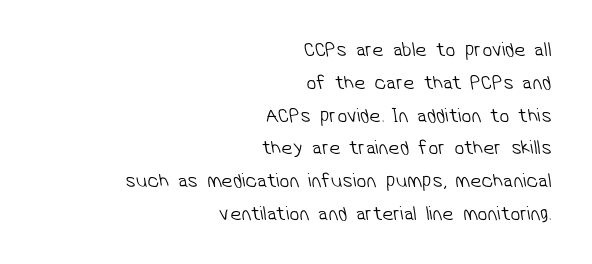
Q: Is the text bold? A: No.
Q: Is the text underlined? A: No.
Q: How is the paragraph aligned? A: Right-aligned.
Q: Is the spacing between letters normal or unusually wide? A: Normal.
Q: Is the spacing between lines tight, normal or loose? A: Normal.
